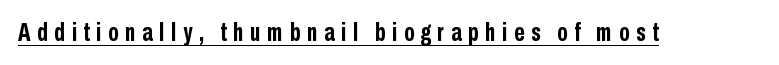
The image shows 26 px bold type, upright; set unusually wide letter spacing (+0.25 em), underlined.
